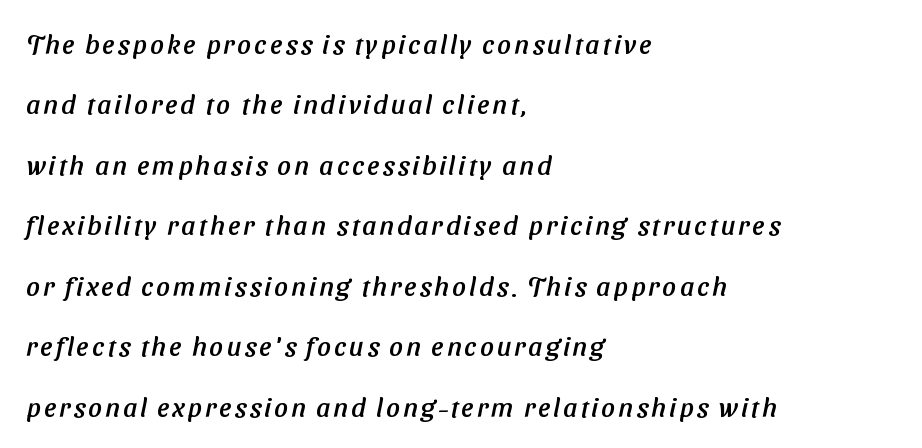
{"underline": "no", "align": "left", "line_spacing": "loose", "line_spacing_ratio": 2.24, "glyph_px": 27}
